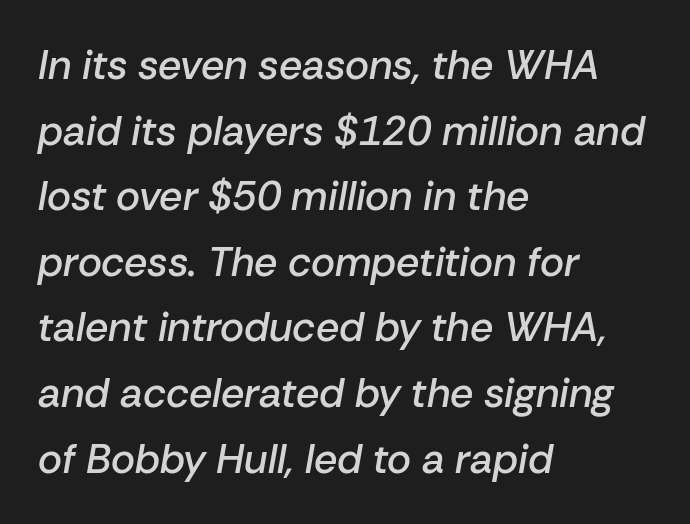
Set as a demibold, roughly 600 on the weight scale. Evenly set lines give the paragraph a standard silhouette. Is the block centered? No — it sits flush against the left margin. This rendering leaves character spacing at its baseline value. Unmarked baselines from the first word to the last. There's an unmistakable incline to the writing here.
